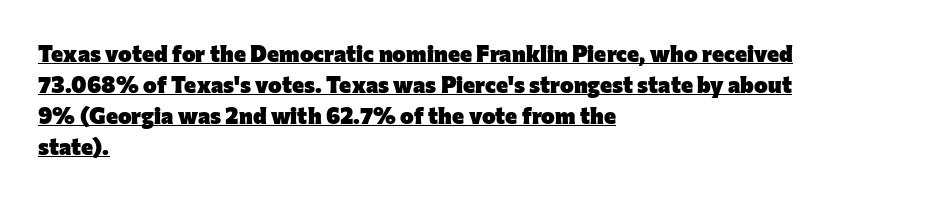
{"italic": "no", "bold": "yes", "underline": "yes", "align": "left", "line_spacing": "normal", "line_spacing_ratio": 1.35, "letter_spacing": "normal", "letter_spacing_em": 0.0, "glyph_px": 23}
